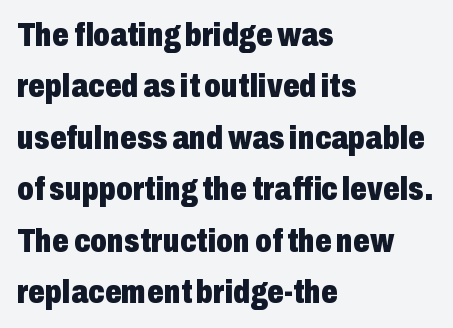
Letter spacing: default. A typesetter would call this leading conventional body-copy spacing. Has an underline been added? It has not. Spacing verdict: proportional, widths tailored to each character. Every row of glyphs begins at an identical x-position on the left.
